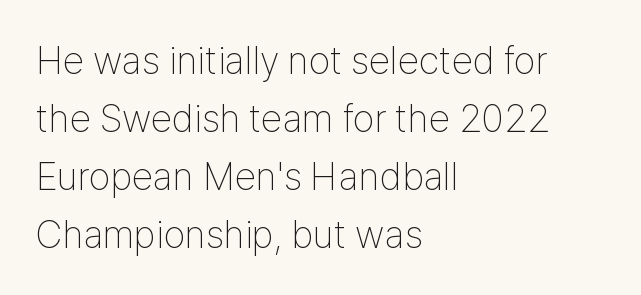
A typesetter would call this proportional, since set widths differ per character. Students, note that the glyphs here touch the page at normal intervals. Rows of type keep a routine distance in the vertical direction. Where is the straight margin? On the left. Are there feet on the stems? There aren't — it's a sans.
